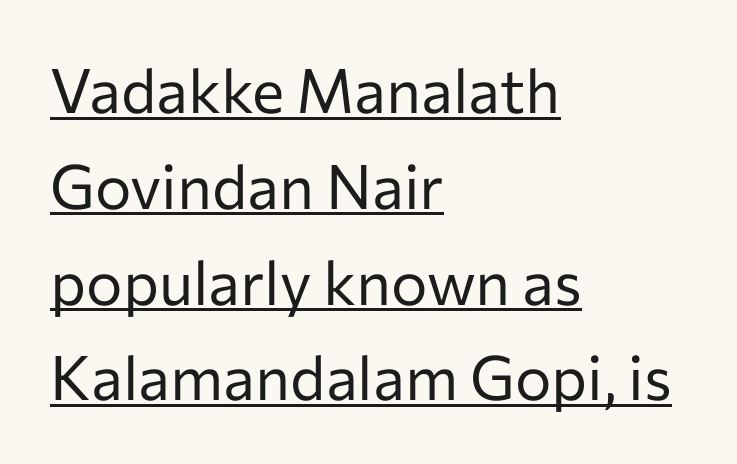
You can tell it's not italic because the verticals are truly vertical. A typesetter would call this zero additional tracking. Weight: not bold — regular or lighter. In terms of letterform style, serifs are entirely absent. Each line starts at the same left margin while the right side varies. Looks like regular typesetting: each glyph gets only the width it needs.
